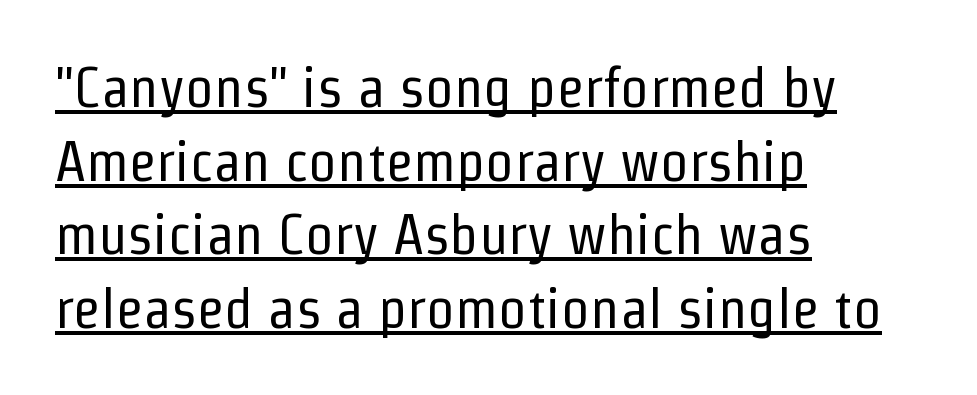
Unbolded letterforms with no extra heft. A typesetter would mark this as roman, not italic. This sample uses a sans-serif face. Short and long lines alike share a common starting point at left. Each letter keeps its own natural width here, so spacing adapts to shape. What stands out about the letter spacing? Nothing — it is the standard amount.
